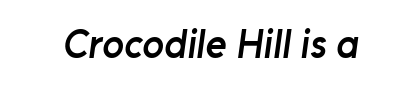
The image shows 40 px semibold sans-serif type; set normal letter spacing, not underlined; low stroke contrast and a medium x-height.
